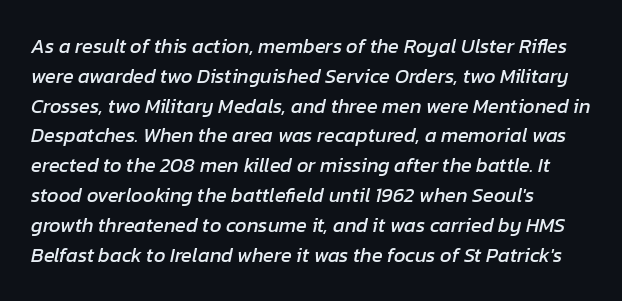
{"italic": "yes", "lean": "right", "slant_degrees": 12, "underline": "no", "align": "left", "line_spacing": "normal", "line_spacing_ratio": 1.49, "letter_spacing": "normal", "letter_spacing_em": 0.0, "glyph_px": 20}
